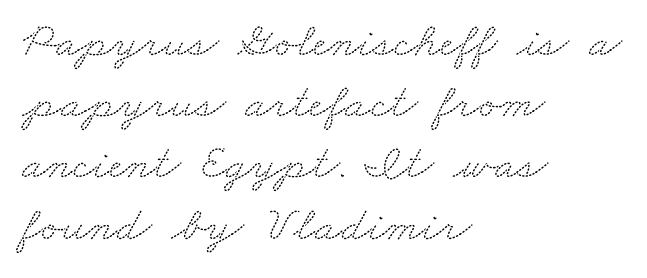
The image shows 49 px wide serif type; set left-aligned, normal line spacing (1.25x), normal letter spacing, not underlined; medium stroke contrast and a small x-height.
